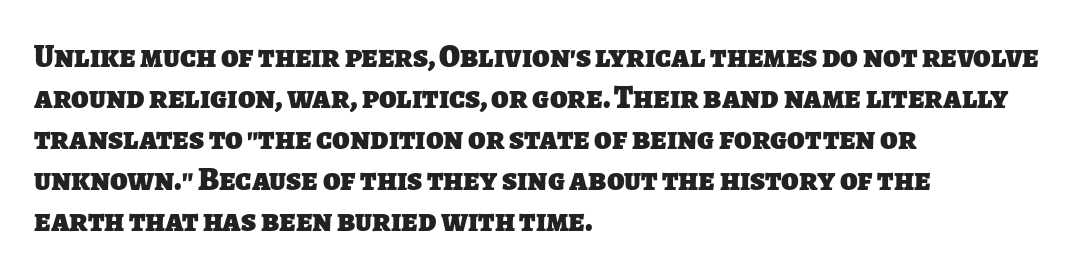
{"serif": "no", "bold": "yes", "weight": "heavy", "width": "normal", "stroke_contrast": "low", "x_height": "large", "monospaced": "no", "underline": "no", "align": "left", "line_spacing": "normal", "line_spacing_ratio": 1.28, "letter_spacing": "normal", "letter_spacing_em": 0.0, "glyph_px": 32}
